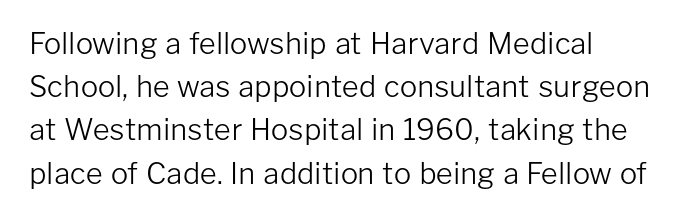
Counters stay open thanks to moderate or lighter strokes. The text block is weighted toward the left margin, trailing off unevenly rightward. In terms of letterform style, serifs are entirely absent. A typesetter would call this proportional, since set widths differ per character. Italic: no, the glyphs are upright roman.
